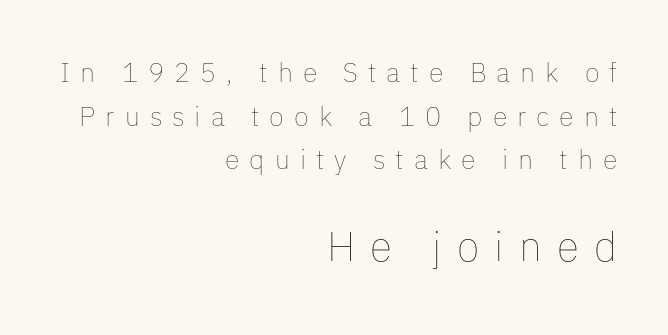
Each stroke keeps to a modest, everyday thickness or less. Italic? Not at all — the glyphs are vertical. The lines are quadded right. This sample has the flowing, uneven cadence of proportional lettering.
